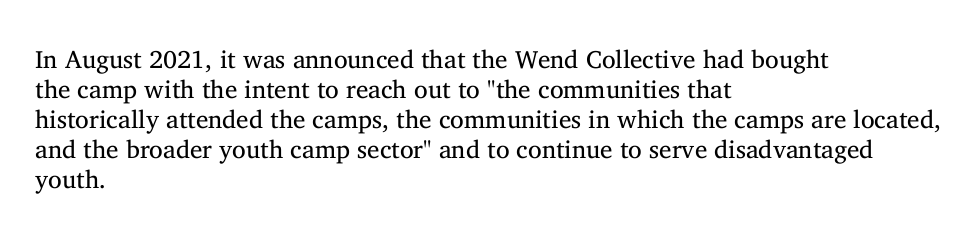
{"italic": "no", "bold": "no", "underline": "no", "align": "left", "line_spacing_ratio": 1.2, "letter_spacing": "normal", "letter_spacing_em": 0.0, "glyph_px": 25}
